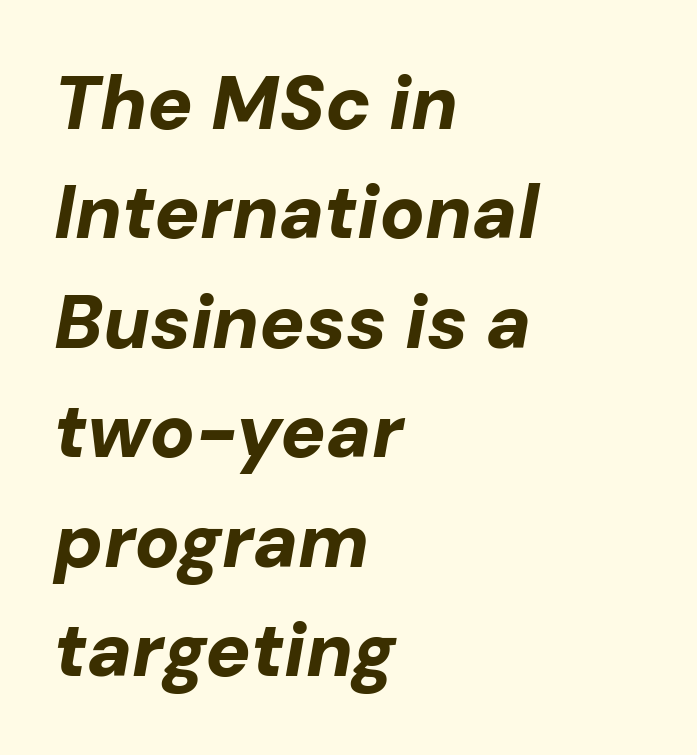
The image shows 75 px bold type, italic (leaning right); set left-aligned, normal line spacing (1.46x), normal letter spacing, not underlined; low stroke contrast and a medium x-height.
